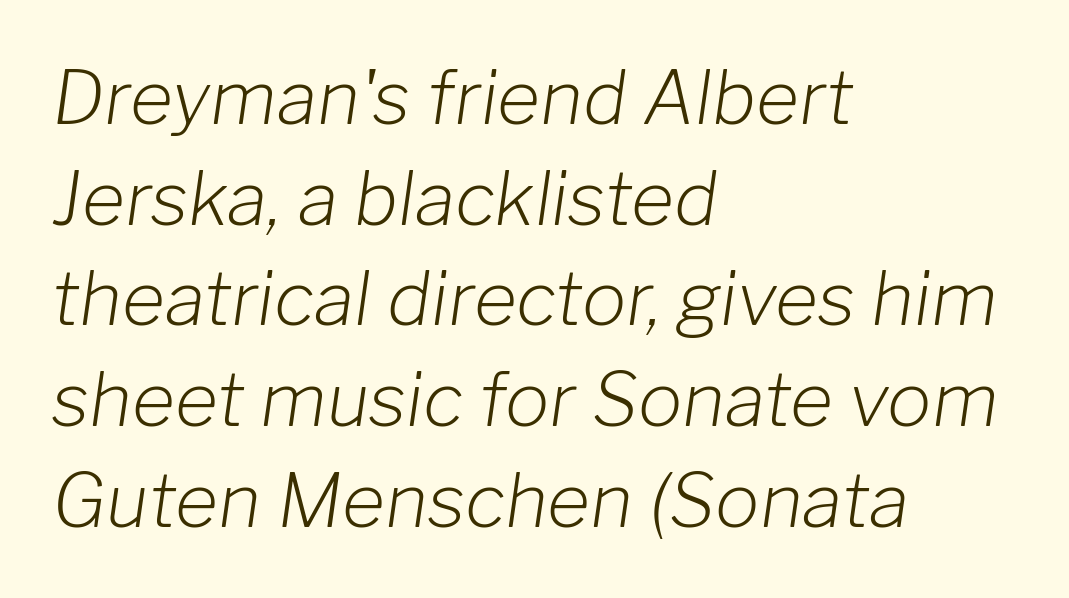
{"italic": "yes", "lean": "right", "slant_degrees": 8, "bold": "no", "weight": "light", "width": "normal", "stroke_contrast": "low", "x_height": "medium", "monospaced": "no", "underline": "no", "align": "left", "line_spacing": "normal", "line_spacing_ratio": 1.36, "letter_spacing": "normal", "letter_spacing_em": 0.0, "glyph_px": 74}
